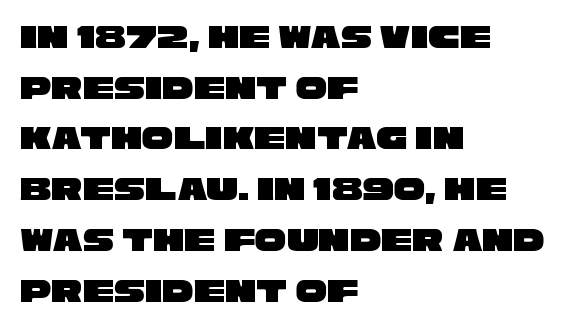
Q: Is the typeface a serif or a sans-serif typeface? A: Sans-serif.
Q: Is the text underlined? A: No.
Q: How is the paragraph aligned? A: Left-aligned.
Q: Is the spacing between letters normal or unusually wide? A: Normal.
Q: Is the spacing between lines tight, normal or loose? A: Normal.
Q: Width (condensed, normal, or wide)? A: Wide.
Q: Stroke contrast? A: Low.
Q: x-height? A: Large.
Q: Monospaced? A: No.
